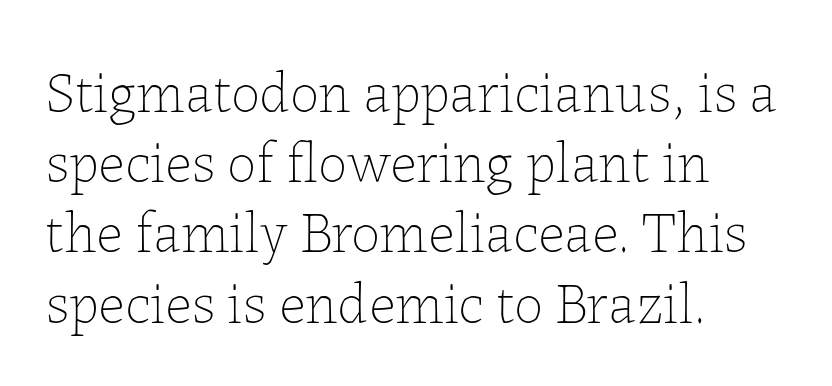
Q: Is the text bold? A: No.
Q: Is the text italic (slanted)? A: No, it is upright.
Q: Is the text underlined? A: No.
Q: How is the paragraph aligned? A: Left-aligned.
Q: Is the spacing between letters normal or unusually wide? A: Normal.
Q: Width (condensed, normal, or wide)? A: Normal.
Q: Stroke contrast? A: Low.
Q: x-height? A: Medium.
Q: Monospaced? A: No.
